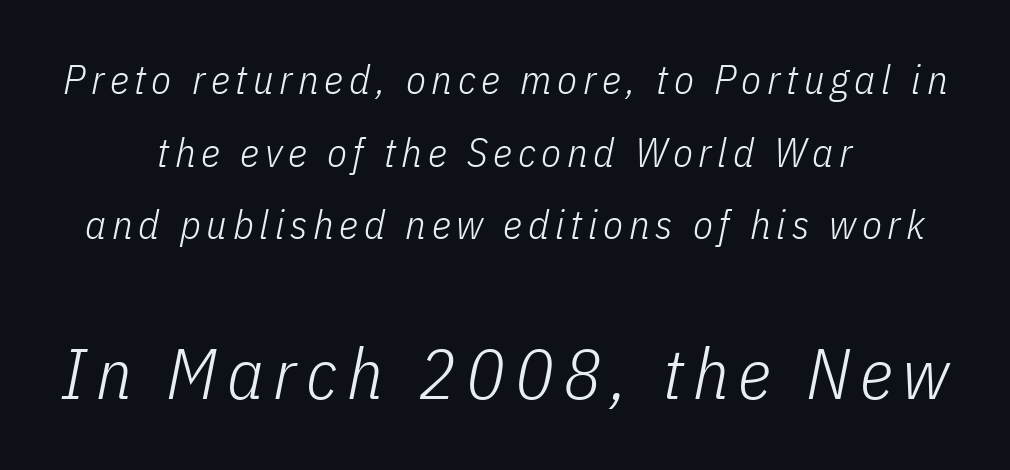
The image shows 71 px light, condensed type, italic (leaning right); set centered, line spacing 1.77x, not underlined; the second (bottom) block is 1.73x larger; low stroke contrast and a medium x-height.
